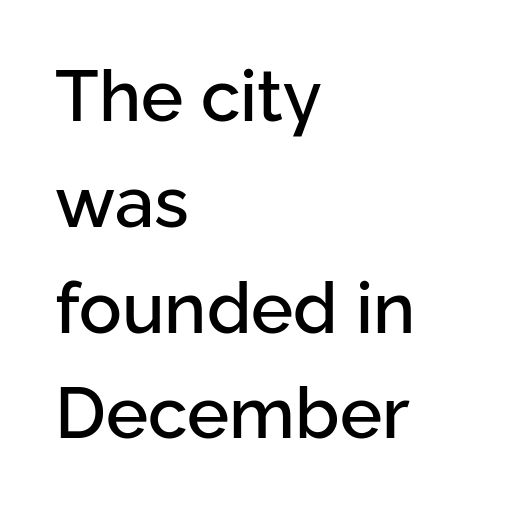
{"serif": "no", "italic": "no", "width": "normal", "stroke_contrast": "low", "x_height": "medium", "monospaced": "no", "underline": "no", "align": "left", "line_spacing": "normal", "line_spacing_ratio": 1.49, "letter_spacing": "normal", "letter_spacing_em": 0.0, "glyph_px": 71}
